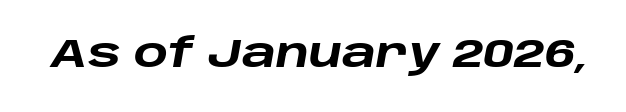
Plain, unruled lines of type. The whole block is typeset with a tilt. The face used here has the dense, thick strokes of a bold. The tracking reads as untouched default to a designer's eye. A typesetter would call this proportional, since set widths differ per character.
